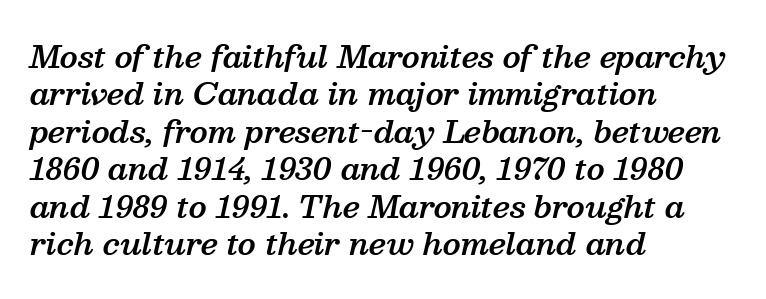
The image shows 30 px semibold serif type, italic (leaning right); set left-aligned, normal line spacing (1.25x), normal letter spacing, not underlined; medium stroke contrast and a medium x-height.
